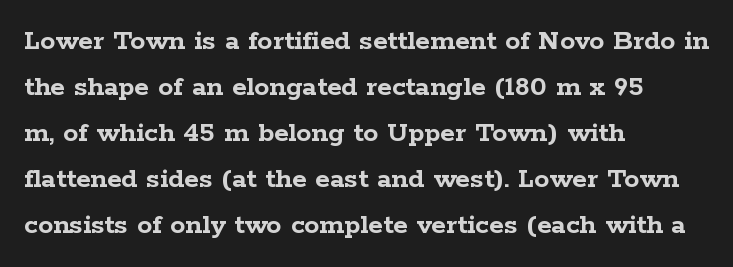
{"serif": "yes", "italic": "no", "bold": "yes", "weight": "semibold", "width": "wide", "stroke_contrast": "low", "x_height": "medium", "monospaced": "no", "underline": "no", "align": "left", "line_spacing": "normal", "line_spacing_ratio": 1.53, "letter_spacing": "normal", "letter_spacing_em": 0.0, "glyph_px": 30}
